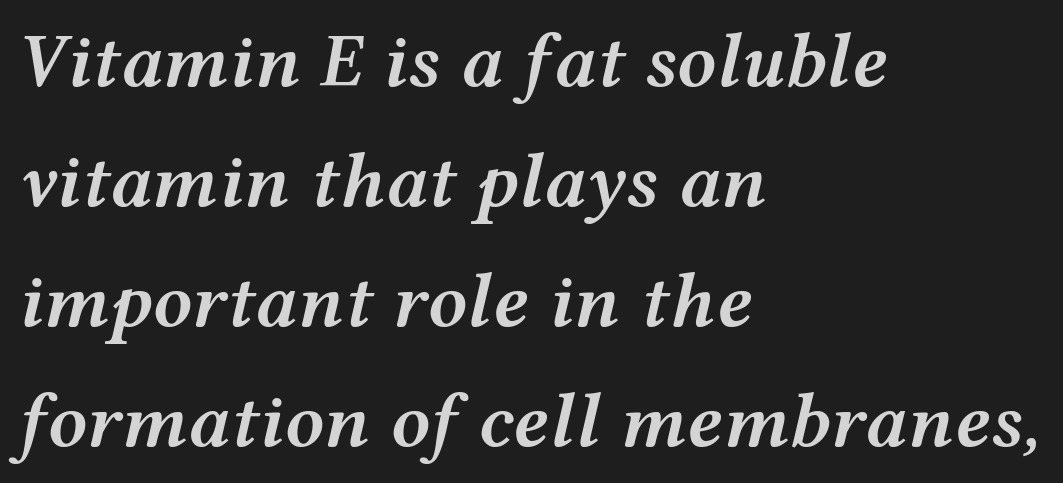
The specimen omits any rule beneath the text block's lines. Does extra space separate the letters? No, they use regular spacing. Whoever set this chose a conventional vertical rhythm. Slightly chunky letters — semibold, I'd say, not full bold. The rendering anchors every line to the left-hand side.
